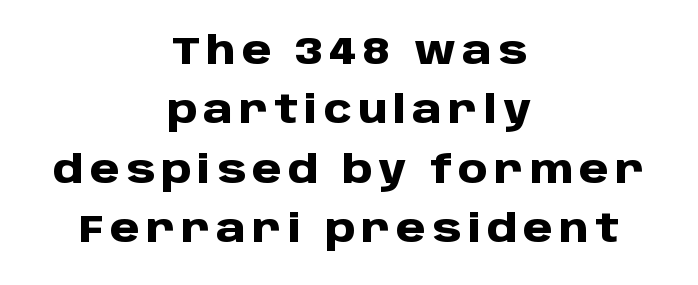
Regarding serifs, this sample does without them. A typesetter would call this proportional, since set widths differ per character. Clear beneath every line of the passage. Posture: straight, roman, zero tilt. The setting favours the middle, as headings and verse often do.
